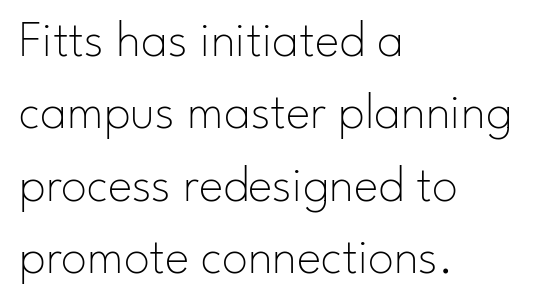
The image shows 52 px thin sans-serif type, upright; set left-aligned, normal line spacing (1.39x), normal letter spacing, not underlined; low stroke contrast and a small x-height.
